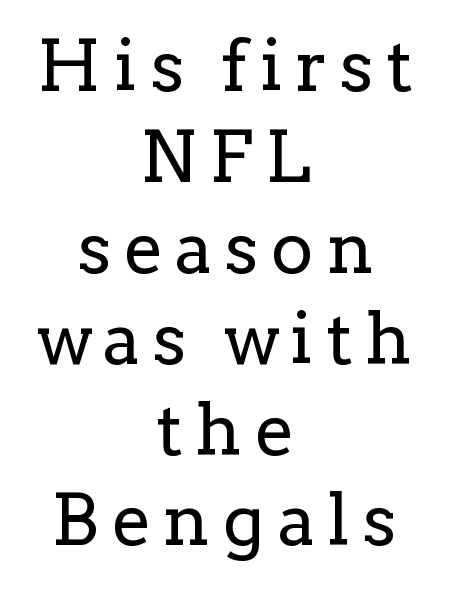
{"serif": "yes", "italic": "no", "bold": "no", "weight": "regular", "width": "normal", "stroke_contrast": "low", "x_height": "medium", "monospaced": "no", "underline": "no", "align": "center", "line_spacing": "normal", "line_spacing_ratio": 1.28, "glyph_px": 71}
